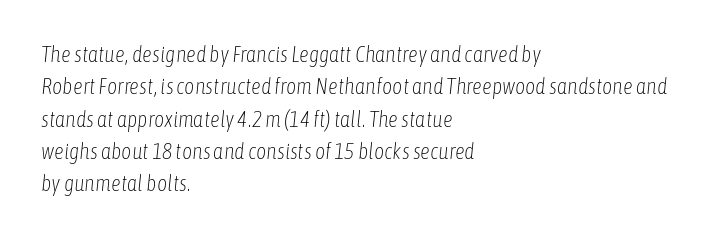
{"italic": "yes", "lean": "right", "slant_degrees": 6, "bold": "no", "underline": "no", "align": "left", "line_spacing": "normal", "line_spacing_ratio": 1.47, "letter_spacing": "normal", "letter_spacing_em": 0.0, "glyph_px": 22}
